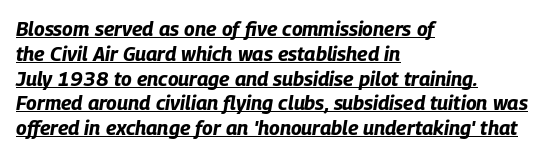
The image shows 20 px bold type, italic (leaning right); set left-aligned, line spacing 1.24x, normal letter spacing, underlined.
